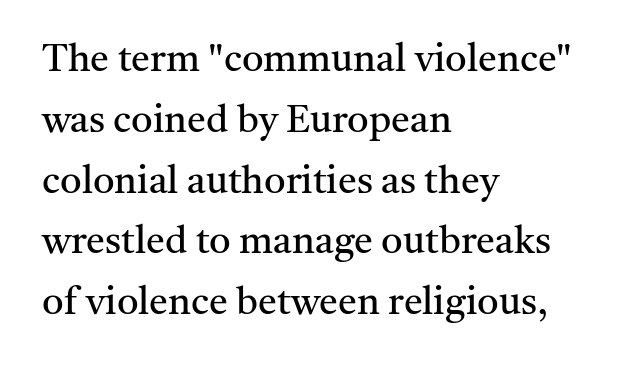
The image shows 38 px regular-weight serif type, upright; set left-aligned, normal line spacing (1.6x), normal letter spacing, not underlined; medium stroke contrast and a medium x-height.
